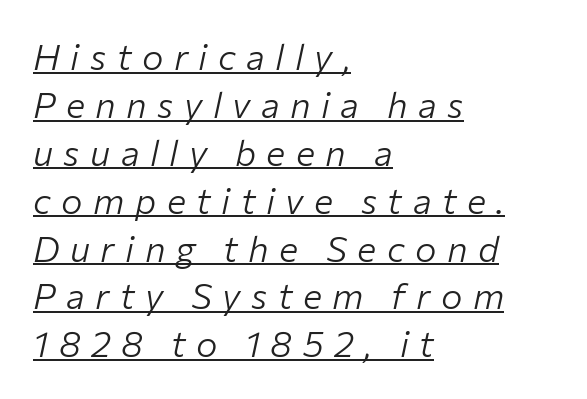
Slant detected: the letters are inclined. Does the copy run flush right? No — it runs flush left. Beneath each row of characters lies a ruled line. Compared with typical body copy, the letter spacing here is much looser. Weight: in the light-to-regular range.
